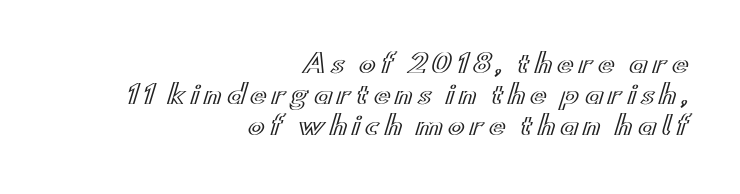
The letterforms stand isolated, each surrounded by extra space. Evenly set lines give the paragraph a standard silhouette. Descender tails drop into unmarked territory.
